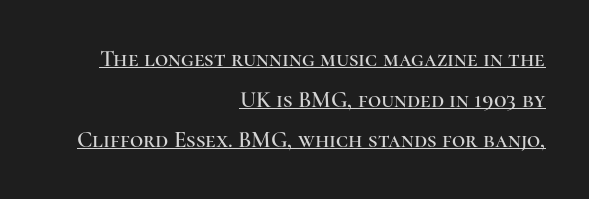
{"italic": "no", "underline": "yes", "align": "right", "line_spacing_ratio": 1.77, "letter_spacing": "normal", "letter_spacing_em": 0.0, "glyph_px": 23}
